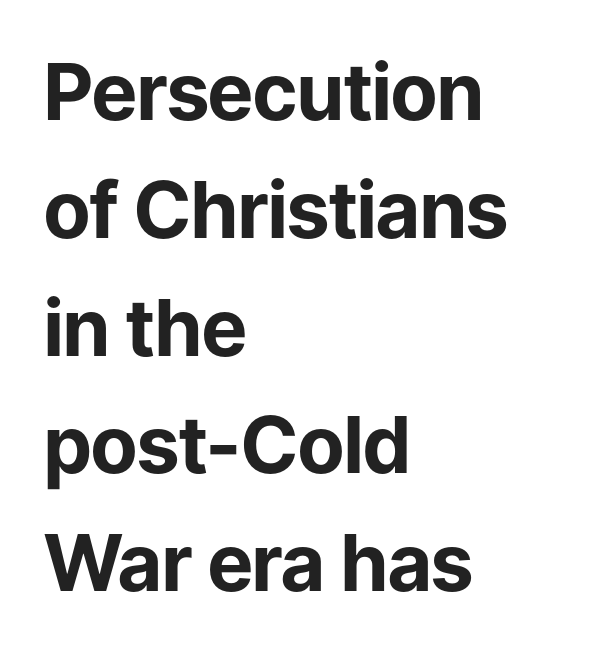
Q: Is the text bold? A: Yes.
Q: Is the text italic (slanted)? A: No, it is upright.
Q: Is the typeface a serif or a sans-serif typeface? A: Sans-serif.
Q: Is the text underlined? A: No.
Q: How is the paragraph aligned? A: Left-aligned.
Q: Is the spacing between letters normal or unusually wide? A: Normal.
Q: Is the spacing between lines tight, normal or loose? A: Normal.
Q: Width (condensed, normal, or wide)? A: Normal.
Q: Stroke contrast? A: Low.
Q: x-height? A: Medium.
Q: Monospaced? A: No.
